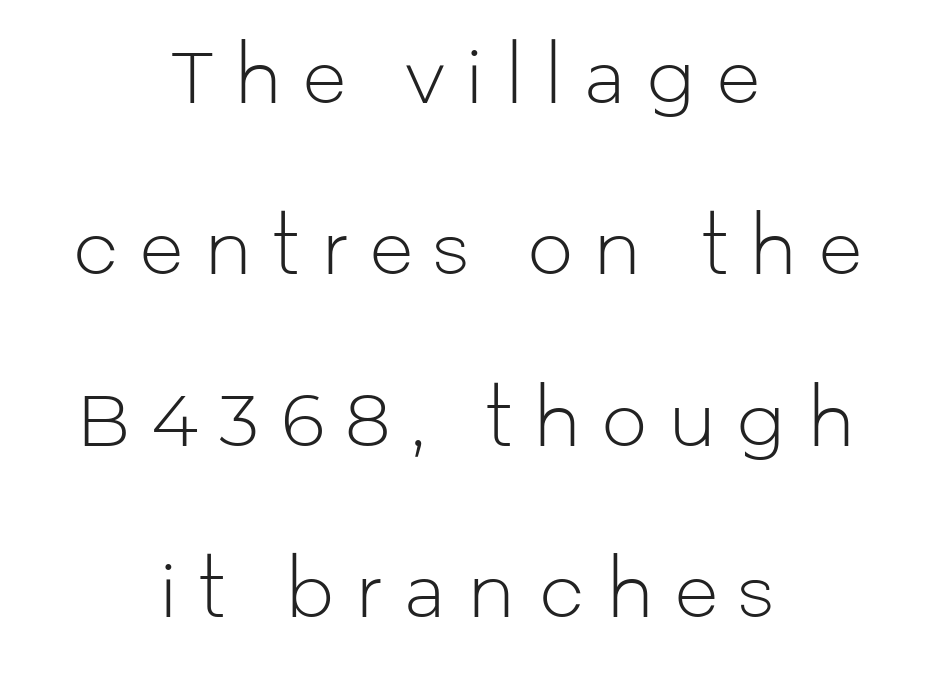
{"serif": "no", "italic": "no", "bold": "no", "weight": "light", "width": "normal", "stroke_contrast": "low", "x_height": "medium", "monospaced": "no", "underline": "no", "align": "center", "line_spacing": "loose", "line_spacing_ratio": 2.38, "letter_spacing": "wide", "letter_spacing_em": 0.29, "glyph_px": 72}
